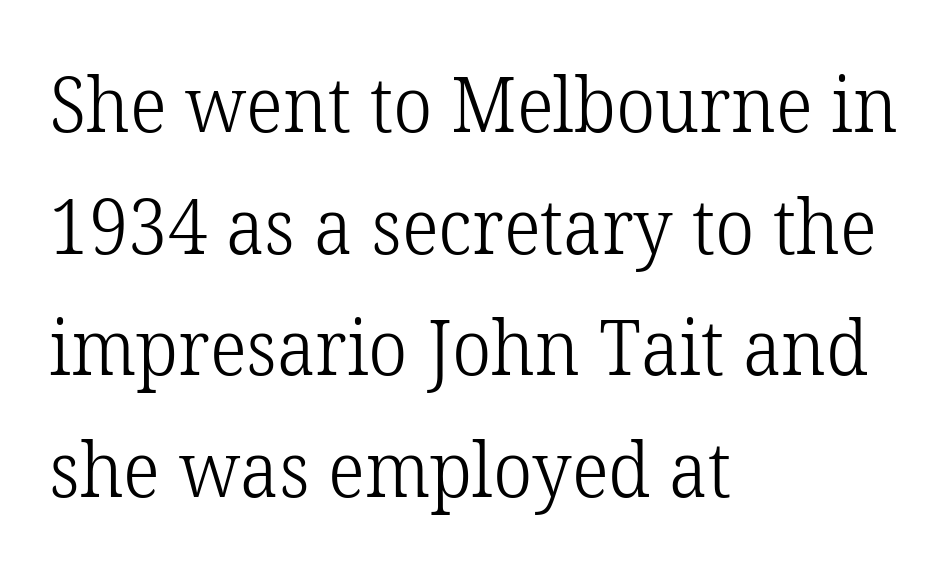
{"serif": "yes", "italic": "no", "bold": "no", "weight": "light", "width": "normal", "stroke_contrast": "low", "x_height": "medium", "monospaced": "no", "underline": "no", "align": "left", "line_spacing": "normal", "line_spacing_ratio": 1.58, "letter_spacing": "normal", "letter_spacing_em": 0.0, "glyph_px": 77}
